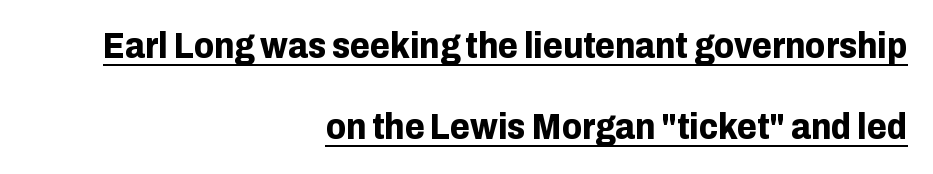
The image shows 36 px bold sans-serif type, upright; set right-aligned, loose line spacing (2.26x), normal letter spacing, underlined; low stroke contrast and a medium x-height.
